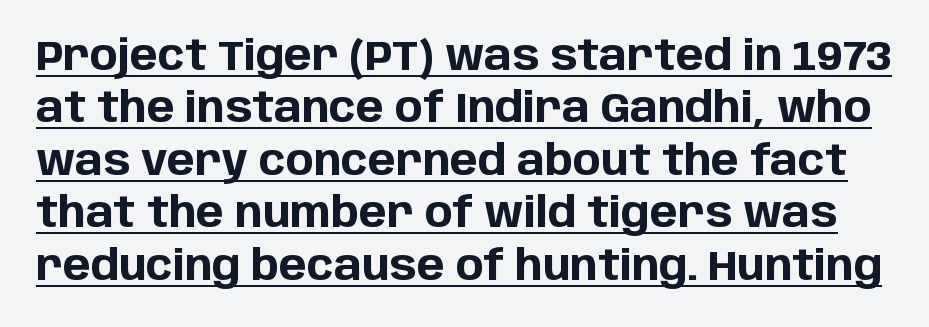
Q: Is the text bold? A: Yes.
Q: Is the text italic (slanted)? A: No, it is upright.
Q: Is the typeface a serif or a sans-serif typeface? A: Sans-serif.
Q: Is the text underlined? A: Yes.
Q: Is the spacing between letters normal or unusually wide? A: Normal.
Q: Is the spacing between lines tight, normal or loose? A: Normal.
Q: Width (condensed, normal, or wide)? A: Normal.
Q: Stroke contrast? A: Low.
Q: x-height? A: Large.
Q: Monospaced? A: No.
